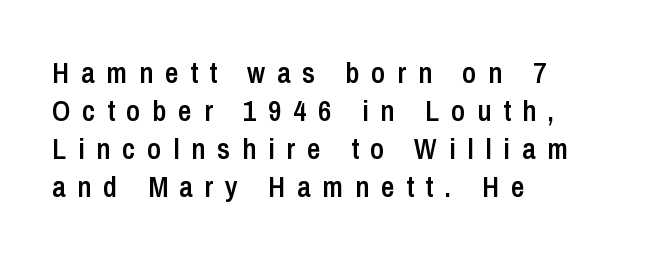
Q: Is the text bold? A: Semi-bold.
Q: Is the text italic (slanted)? A: No, it is upright.
Q: Is the typeface a serif or a sans-serif typeface? A: Sans-serif.
Q: Is the text underlined? A: No.
Q: How is the paragraph aligned? A: Left-aligned.
Q: Is the spacing between letters normal or unusually wide? A: Unusually wide.
Q: Is the spacing between lines tight, normal or loose? A: Normal.
Q: Width (condensed, normal, or wide)? A: Condensed.
Q: Stroke contrast? A: Low.
Q: x-height? A: Medium.
Q: Monospaced? A: No.
